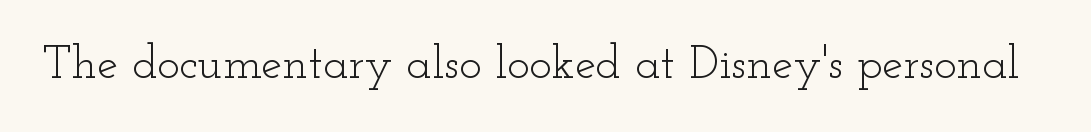
The image shows 47 px light, wide serif type, upright; set normal letter spacing, not underlined; low stroke contrast and a small x-height.
